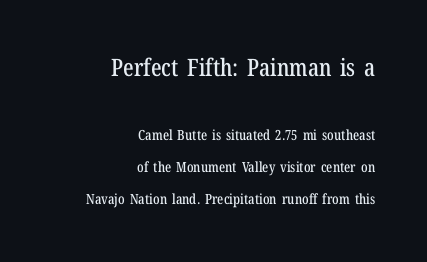
Q: Is the text italic (slanted)? A: No, it is upright.
Q: Is the text underlined? A: No.
Q: How is the paragraph aligned? A: Right-aligned.
Q: Is the spacing between letters normal or unusually wide? A: Normal.
Q: Is the spacing between lines tight, normal or loose? A: Loose.
Q: Which block of text is set in a larger size, the first (top) or the second (bottom)? A: The first (top) one.
